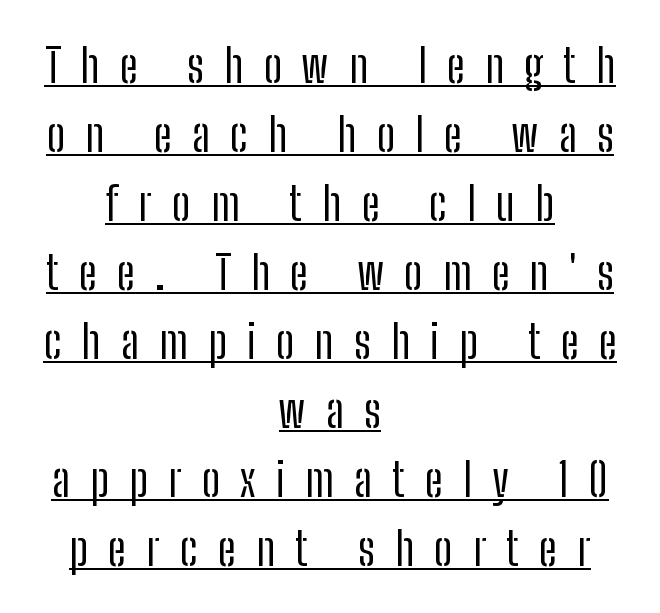
{"serif": "no", "italic": "no", "bold": "no", "weight": "regular", "width": "condensed", "stroke_contrast": "low", "x_height": "medium", "monospaced": "no", "underline": "yes", "align": "center", "line_spacing": "normal", "line_spacing_ratio": 1.5, "letter_spacing": "wide", "letter_spacing_em": 0.44, "glyph_px": 46}
